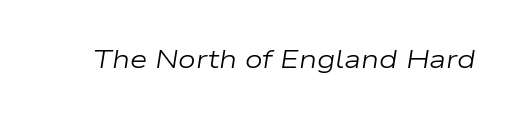
Q: Is the text bold? A: No.
Q: Is the text italic (slanted)? A: Yes, it leans right by about 9 degrees.
Q: Is the text underlined? A: No.
Q: Is the spacing between letters normal or unusually wide? A: Normal.
